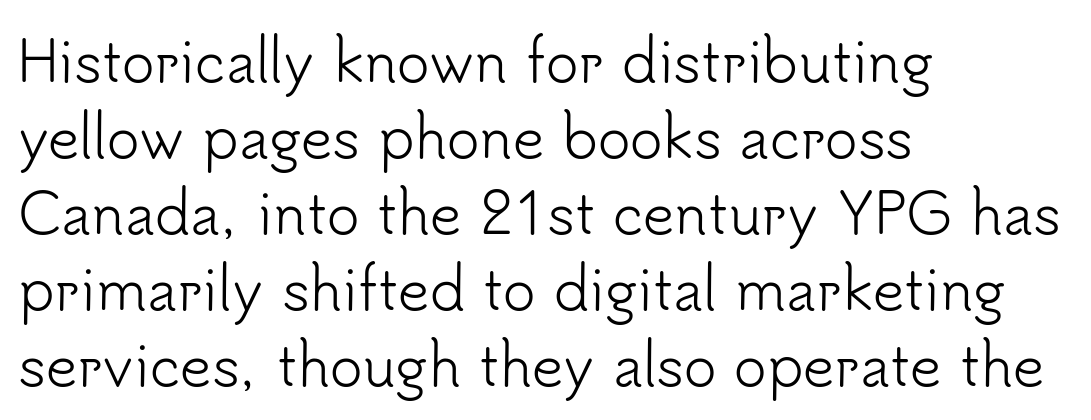
The image shows 55 px light sans-serif type, upright; set left-aligned, normal line spacing (1.38x), normal letter spacing, not underlined; low stroke contrast and a small x-height.
